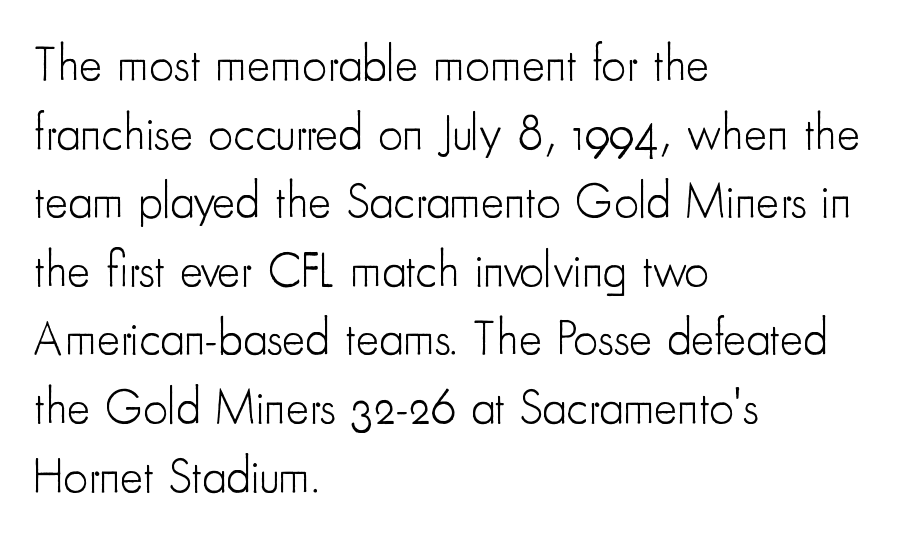
The rendering keeps characters at their native spacing. The specimen reads as upright at a glance. The letters advance in unequal steps, a hallmark of proportional type. How would I describe the line gaps? Plain and ordinary. The letterforms sit at book weight or below. Look at the bottom of the vertical strokes: they stop flat, with no serifs.
